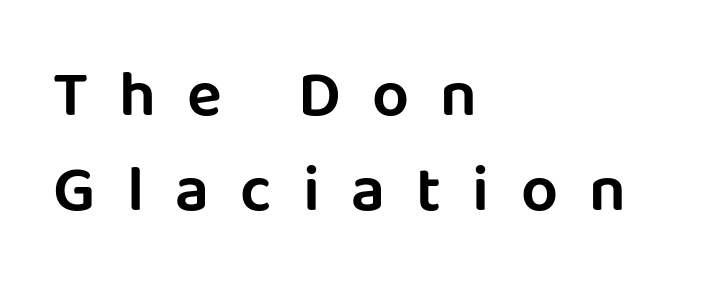
The image shows 65 px sans-serif type, upright; set left-aligned, normal line spacing (1.46x), unusually wide letter spacing (+0.48 em), not underlined; low stroke contrast and a large x-height.
